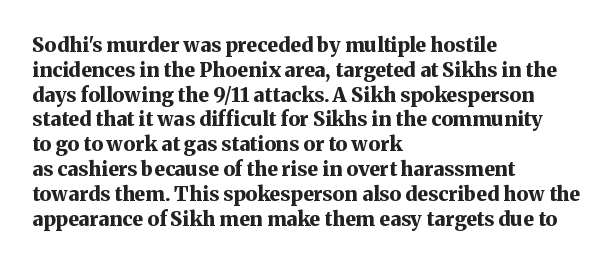
Q: Is the text bold? A: Yes.
Q: Is the text italic (slanted)? A: No, it is upright.
Q: Is the text underlined? A: No.
Q: How is the paragraph aligned? A: Left-aligned.
Q: Is the spacing between letters normal or unusually wide? A: Normal.
